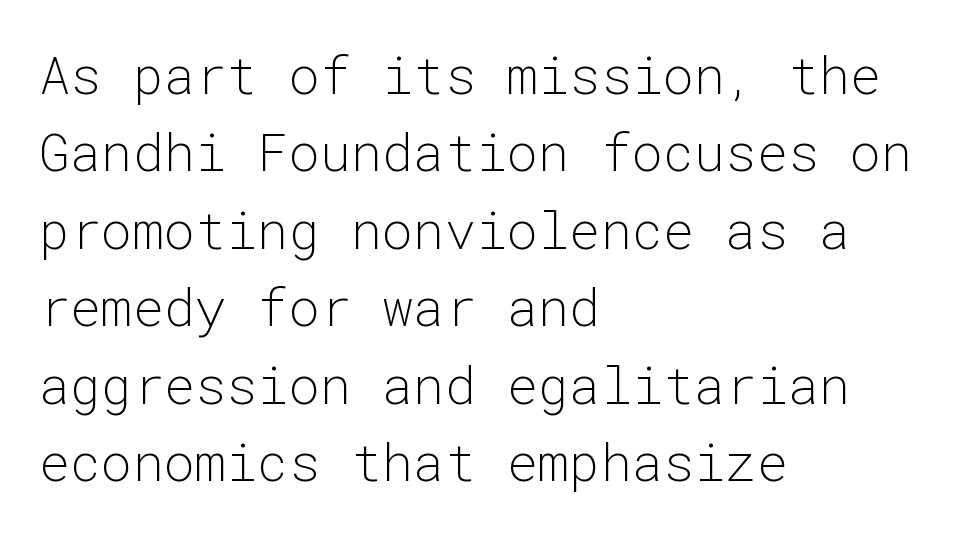
Q: Is the text bold? A: No.
Q: Is the text italic (slanted)? A: No, it is upright.
Q: Is the typeface a serif or a sans-serif typeface? A: Sans-serif.
Q: Is the text underlined? A: No.
Q: How is the paragraph aligned? A: Left-aligned.
Q: Is the spacing between letters normal or unusually wide? A: Normal.
Q: Is the spacing between lines tight, normal or loose? A: Normal.
Q: Width (condensed, normal, or wide)? A: Normal.
Q: Stroke contrast? A: Low.
Q: x-height? A: Medium.
Q: Monospaced? A: Yes.
